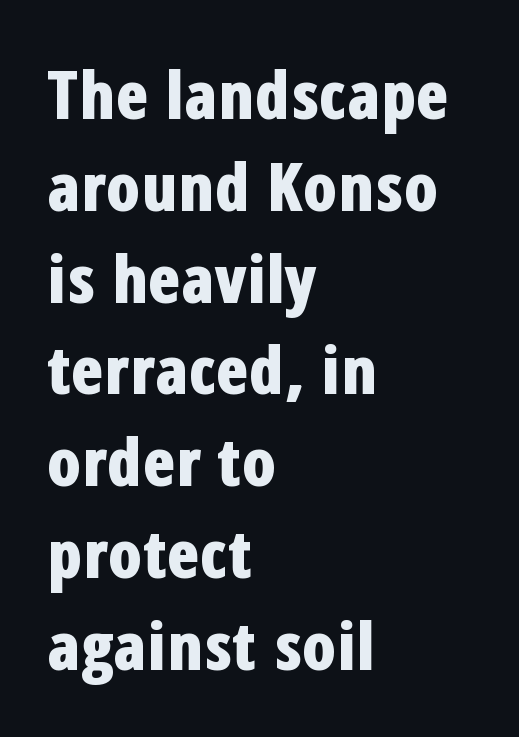
{"serif": "no", "italic": "no", "bold": "yes", "weight": "bold", "width": "condensed", "stroke_contrast": "low", "x_height": "medium", "monospaced": "no", "underline": "no", "align": "left", "line_spacing": "normal", "line_spacing_ratio": 1.37, "letter_spacing": "normal", "letter_spacing_em": 0.0, "glyph_px": 67}
